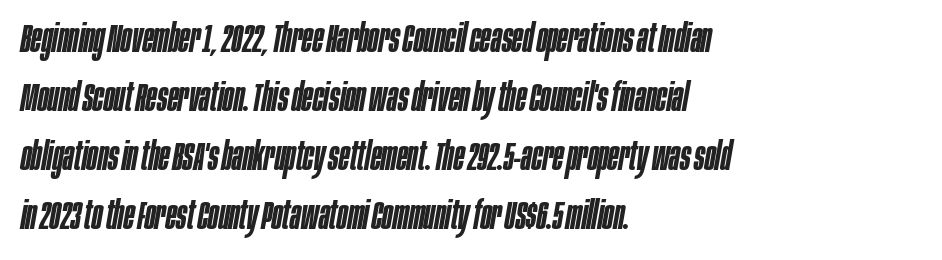
{"italic": "yes", "lean": "right", "slant_degrees": 10, "bold": "semi", "weight": "semibold", "width": "condensed", "stroke_contrast": "low", "x_height": "large", "monospaced": "no", "underline": "no", "align": "left", "line_spacing": "normal", "line_spacing_ratio": 1.51, "letter_spacing": "normal", "letter_spacing_em": 0.0, "glyph_px": 39}
